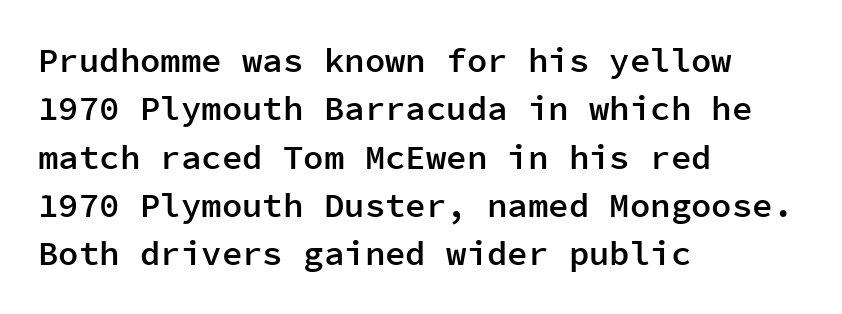
{"serif": "no", "italic": "no", "bold": "semi", "weight": "semibold", "width": "normal", "stroke_contrast": "low", "x_height": "medium", "monospaced": "yes", "underline": "no", "align": "left", "line_spacing": "normal", "line_spacing_ratio": 1.42, "letter_spacing": "normal", "letter_spacing_em": 0.0, "glyph_px": 34}
